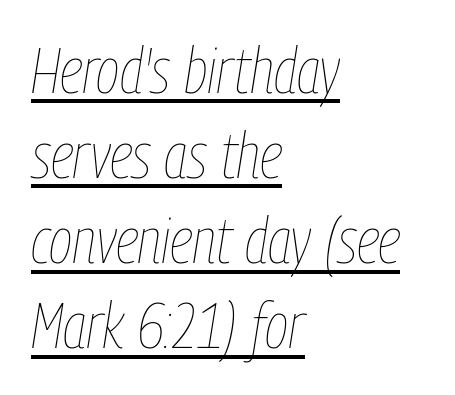
The image shows 64 px thin, condensed type, italic (leaning right); set left-aligned, normal line spacing (1.33x), normal letter spacing, underlined; low stroke contrast and a medium x-height.
